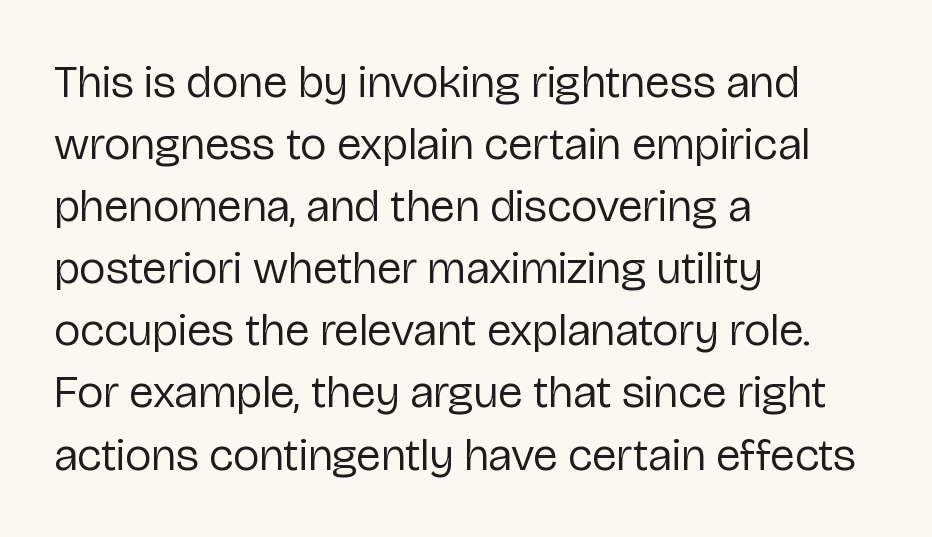
{"serif": "no", "italic": "no", "bold": "no", "weight": "regular", "width": "normal", "stroke_contrast": "low", "x_height": "medium", "monospaced": "no", "underline": "no", "align": "left", "line_spacing": "normal", "line_spacing_ratio": 1.35, "letter_spacing": "normal", "letter_spacing_em": 0.0, "glyph_px": 46}
